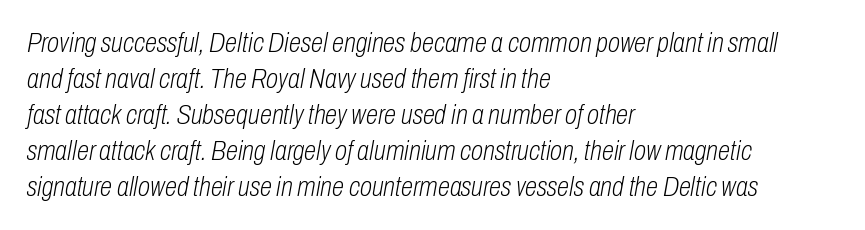
{"italic": "yes", "lean": "right", "slant_degrees": 10, "bold": "no", "weight": "light", "width": "condensed", "stroke_contrast": "low", "x_height": "medium", "monospaced": "no", "underline": "no", "align": "left", "line_spacing": "normal", "line_spacing_ratio": 1.29, "letter_spacing": "normal", "letter_spacing_em": 0.0, "glyph_px": 28}
